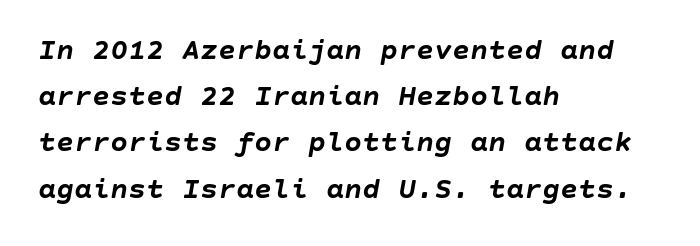
The image shows 30 px semibold type, italic (leaning right); set left-aligned, normal line spacing (1.54x), normal letter spacing, not underlined; low stroke contrast and a large x-height.
